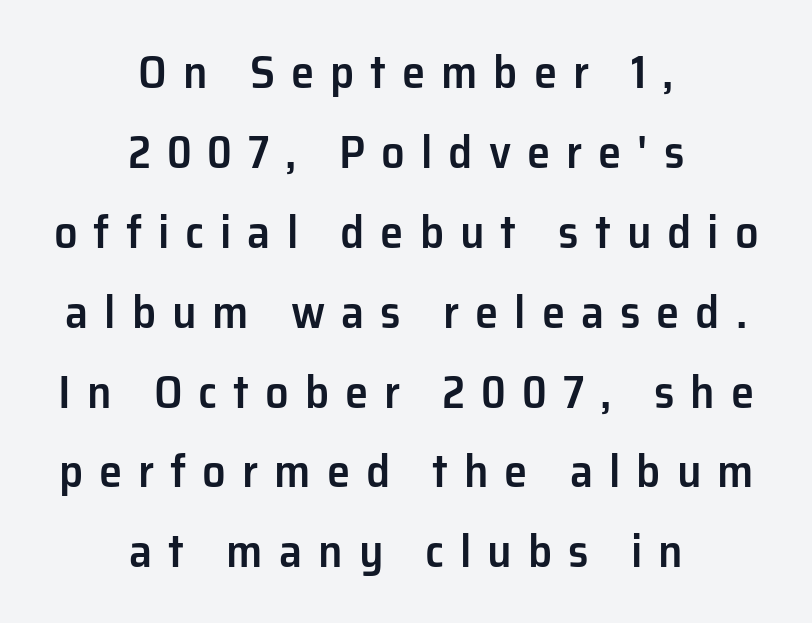
Note the varied advance widths — an 'i' is clearly narrower than an 'm'. Weight check: semibold — heavier than regular, not quite bold. You could only call the tracking loose — the letters float apart. Decoration check: the copy has no underline.
